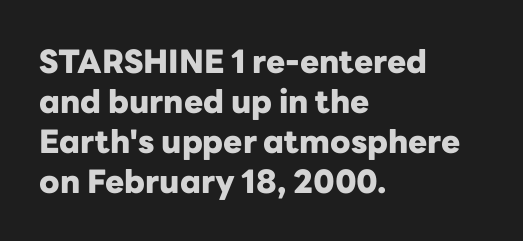
Ascenders rise straight up at ninety degrees. Think of a printed novel: that variable character pitch is what you see here. Nothing unusual about the tracking: characters are spaced as the font intends. The passage is arranged the way most books set body copy — flush left. The rendering shows plain stroke endings on the letterforms — a sans-serif design. What weight is shown? A full bold with thick strokes.
